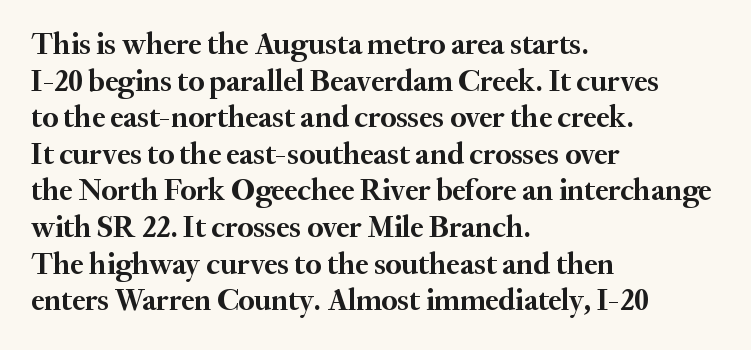
Notice how thick the strokes are: this is what a full bold looks like. The type sits square on the baseline with zero lean. All the whitespace from short lines collects on the right. Check under the words: just untouched page.
